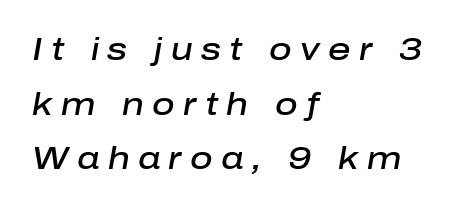
This sample is left-justified, so line endings fall wherever the words run out. Honestly, the letter spacing is so wide it's the main thing you notice. The typography opts for an oblique posture over an upright one. The font is running at a semibold setting, under full bold. The string is rendered with underlining switched off.
